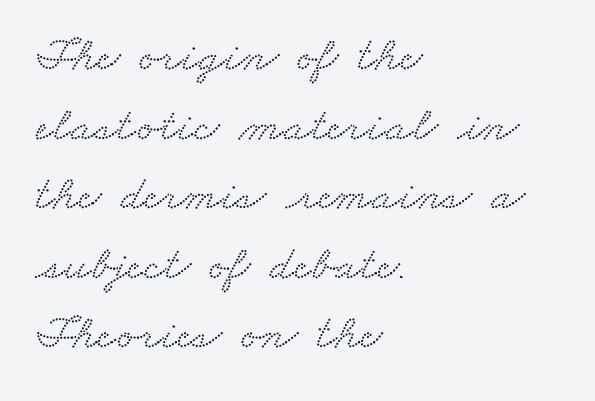
{"width": "wide", "stroke_contrast": "low", "x_height": "small", "monospaced": "no", "underline": "no", "align": "left", "line_spacing": "normal", "line_spacing_ratio": 1.42, "letter_spacing": "normal", "letter_spacing_em": 0.0, "glyph_px": 49}
